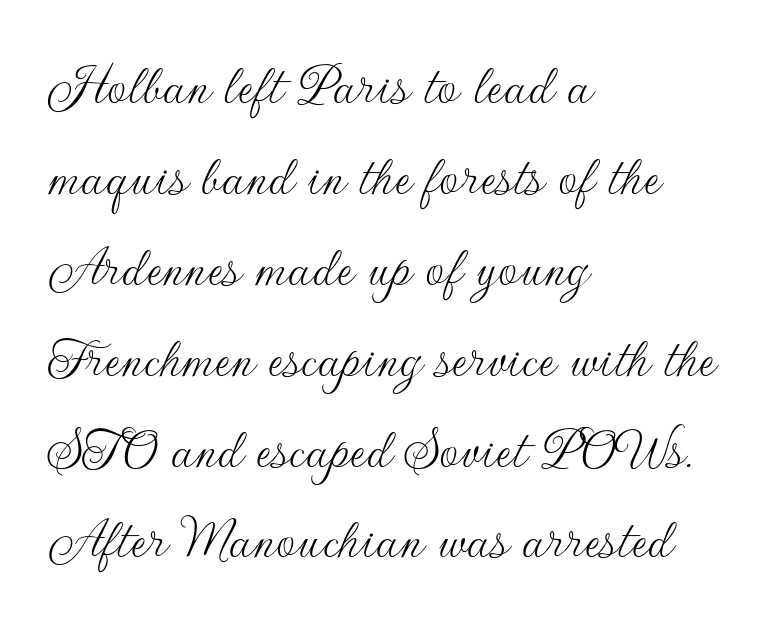
Q: Is the text bold? A: No.
Q: Is the text italic (slanted)? A: Yes.
Q: Is the typeface a serif or a sans-serif typeface? A: Sans-serif.
Q: Is the text underlined? A: No.
Q: How is the paragraph aligned? A: Left-aligned.
Q: Is the spacing between letters normal or unusually wide? A: Normal.
Q: Is the spacing between lines tight, normal or loose? A: Normal.
Q: Width (condensed, normal, or wide)? A: Normal.
Q: Stroke contrast? A: Low.
Q: x-height? A: Small.
Q: Monospaced? A: No.
